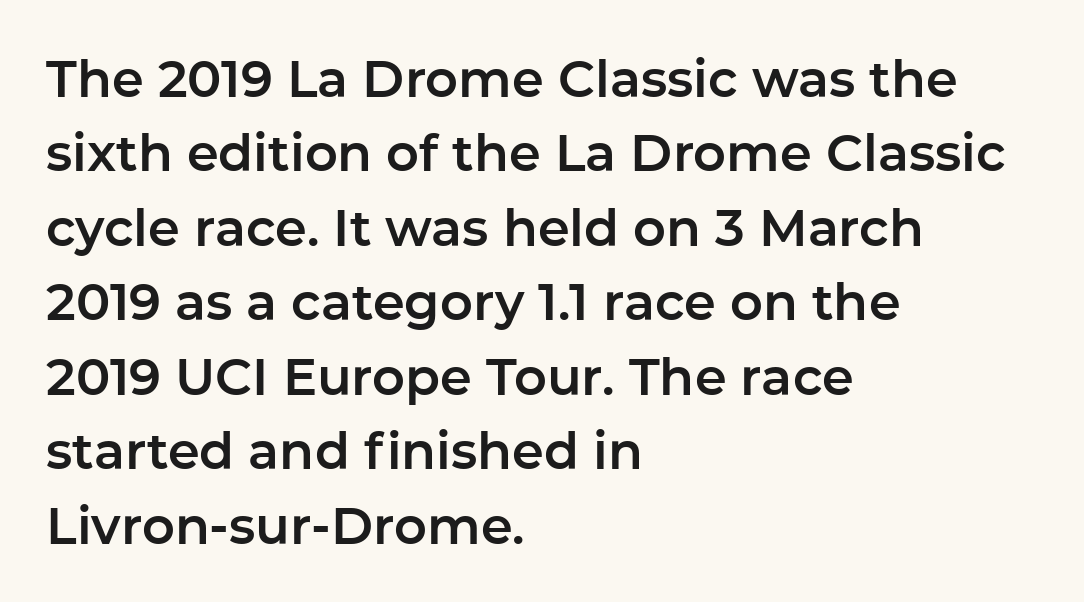
Q: Is the text italic (slanted)? A: No, it is upright.
Q: Is the typeface a serif or a sans-serif typeface? A: Sans-serif.
Q: Is the text underlined? A: No.
Q: How is the paragraph aligned? A: Left-aligned.
Q: Is the spacing between letters normal or unusually wide? A: Normal.
Q: Is the spacing between lines tight, normal or loose? A: Normal.
Q: Width (condensed, normal, or wide)? A: Normal.
Q: Stroke contrast? A: Low.
Q: x-height? A: Medium.
Q: Monospaced? A: No.
